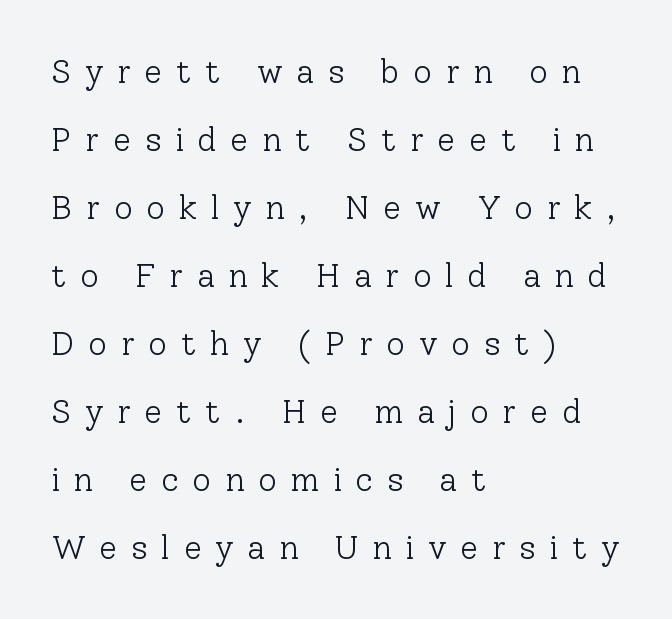
Classification — serif. Every character sits straight up, as roman type does. Compared with a typical body face, this is equally light or lighter still. These lines are rendered in a variable-pitch font. Display-style spreading of the glyphs; the letterfit is very open. You could fit nearly another row in the gap between these rows.
